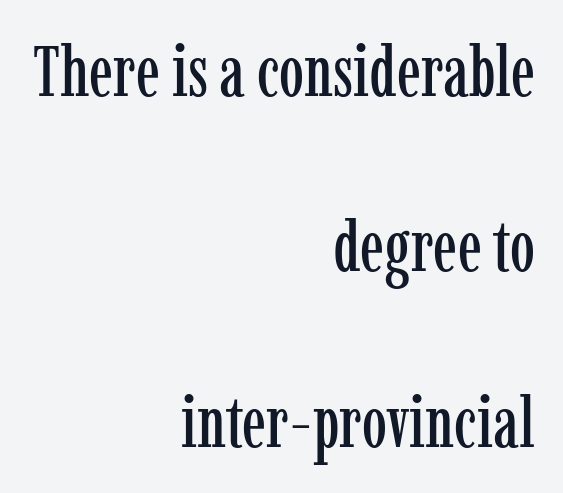
These lines are set flush right with a ragged left edge. Does the type have serifs? Yes, each stem ends in a small foot. Unmarked baselines from the first word to the last. Widely set lines give the paragraph a tall, airy silhouette. Is this a fixed-width face? No — the glyphs have proportional, varying widths.
